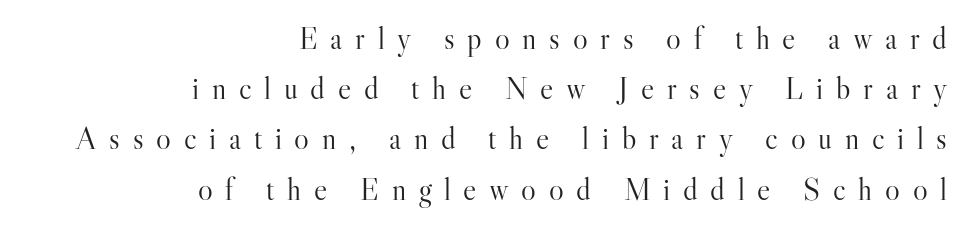
{"serif": "yes", "italic": "no", "bold": "no", "weight": "light", "width": "normal", "stroke_contrast": "high", "x_height": "small", "monospaced": "no", "underline": "no", "align": "right", "line_spacing": "normal", "line_spacing_ratio": 1.62, "letter_spacing": "wide", "letter_spacing_em": 0.41, "glyph_px": 31}
